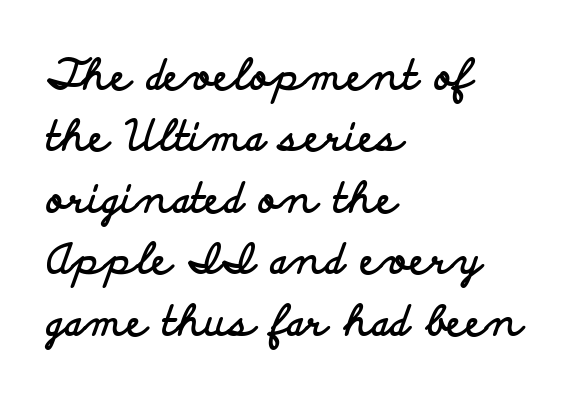
You'd pick this weight for a headline — it's a proper bold. Letterform terminals end flat and unadorned throughout the passage. Reading down the block, your eye returns to a fixed left position each line. The rows are spaced the way most documents space them. Do the characters align in a grid? No, the font is proportional.
